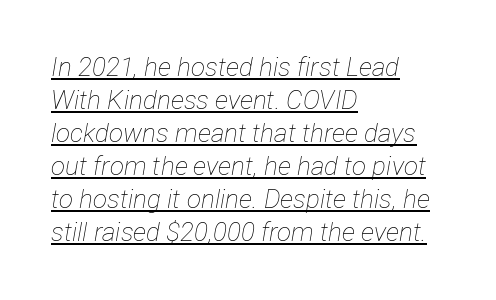
{"italic": "yes", "lean": "right", "slant_degrees": 12, "bold": "no", "underline": "yes", "align": "left", "line_spacing": "normal", "line_spacing_ratio": 1.27, "letter_spacing": "normal", "letter_spacing_em": 0.0, "glyph_px": 26}
